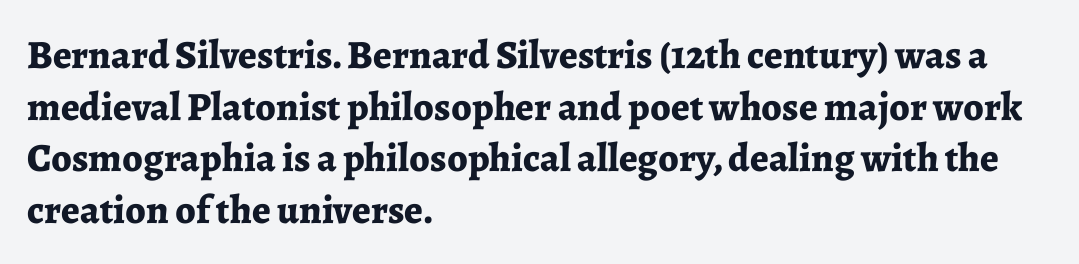
Pretty heavy lettering here — definitely bold. Horizontal bands of white between lines are of average thickness. The rag falls on the right side of this text block. Letters rest on an invisible, unmarked baseline. Default kerning and tracking; the words read as compact shapes.
